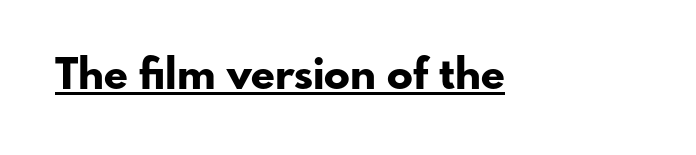
Emphasis by weight is at full strength: bold. Does the type have serifs? No, each stem ends abruptly. Inter-character spacing is left at the font's built-in metrics. The rendering uses the underline text-decoration. Do the characters align in a grid? No, the font is proportional. Italic: no, the glyphs are upright roman.
